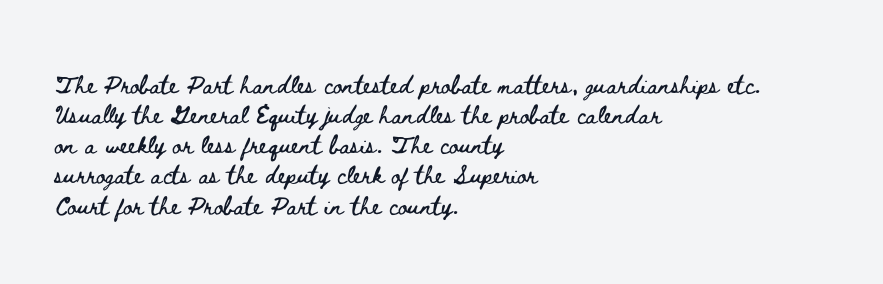
Q: Is the text italic (slanted)? A: Yes.
Q: Is the text underlined? A: No.
Q: How is the paragraph aligned? A: Left-aligned.
Q: Is the spacing between letters normal or unusually wide? A: Normal.
Q: Is the spacing between lines tight, normal or loose? A: Normal.
